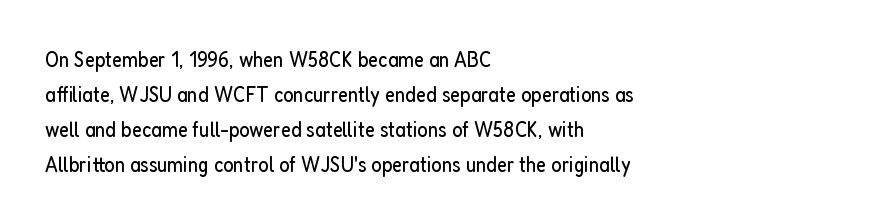
Q: Is the text bold? A: No.
Q: Is the text italic (slanted)? A: No, it is upright.
Q: Is the text underlined? A: No.
Q: How is the paragraph aligned? A: Left-aligned.
Q: Is the spacing between letters normal or unusually wide? A: Normal.
Q: Is the spacing between lines tight, normal or loose? A: Normal.
